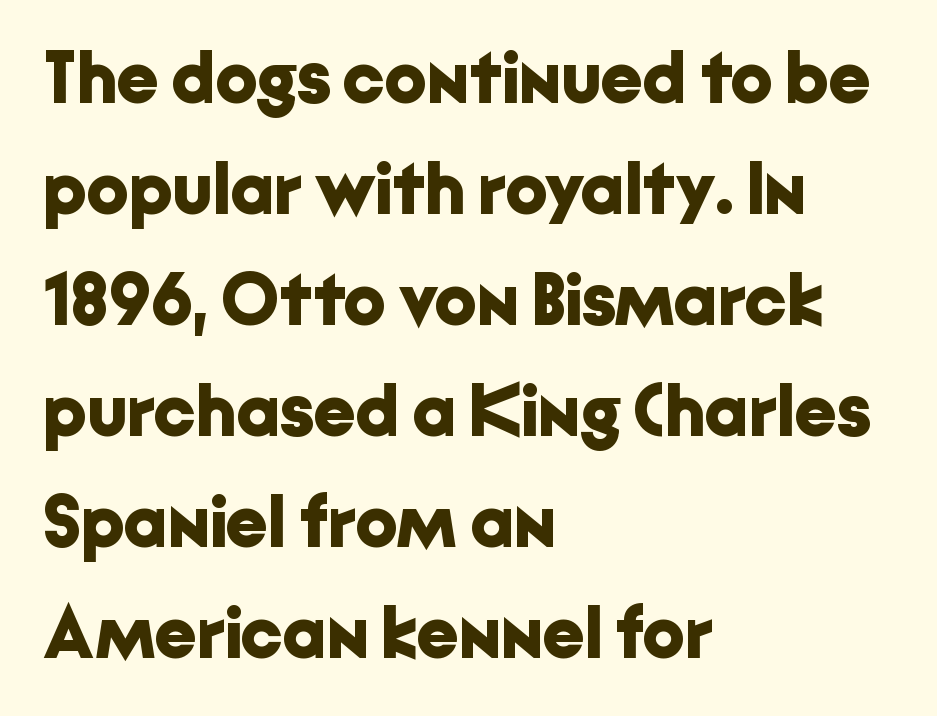
The image shows 74 px bold sans-serif type, upright; set left-aligned, normal line spacing (1.5x), normal letter spacing, not underlined; low stroke contrast and a medium x-height.
